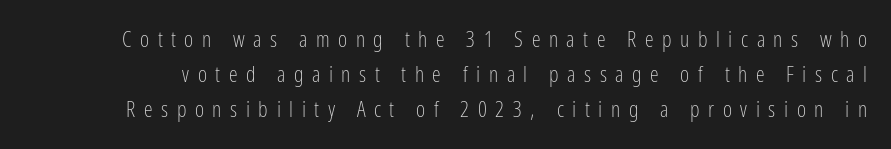
The lettering stays uniformly vertical, giving the passage a roman look. Normally led — the rows are evenly, conventionally spaced. Each stroke keeps to a modest, everyday thickness or less. Has an underline been added? It has not.
